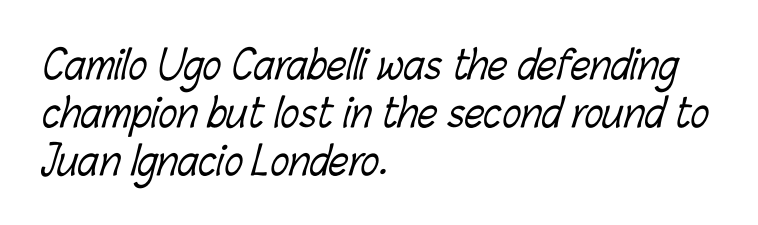
{"bold": "no", "weight": "light", "width": "condensed", "stroke_contrast": "low", "x_height": "medium", "monospaced": "no", "underline": "no", "align": "left", "line_spacing_ratio": 1.23, "letter_spacing": "normal", "letter_spacing_em": 0.0, "glyph_px": 39}
